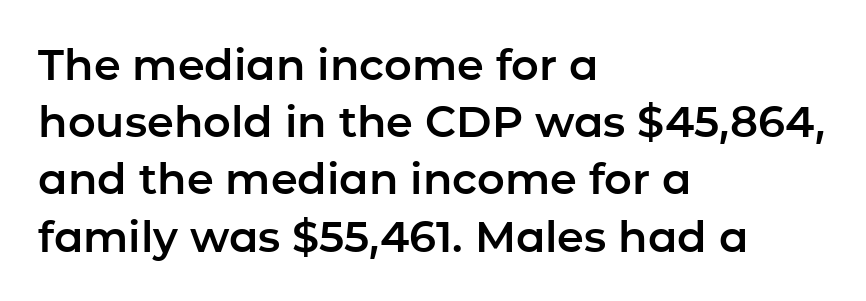
Q: Is the text italic (slanted)? A: No, it is upright.
Q: Is the typeface a serif or a sans-serif typeface? A: Sans-serif.
Q: Is the text underlined? A: No.
Q: How is the paragraph aligned? A: Left-aligned.
Q: Is the spacing between letters normal or unusually wide? A: Normal.
Q: Is the spacing between lines tight, normal or loose? A: Normal.
Q: Width (condensed, normal, or wide)? A: Normal.
Q: Stroke contrast? A: Low.
Q: x-height? A: Medium.
Q: Monospaced? A: No.
